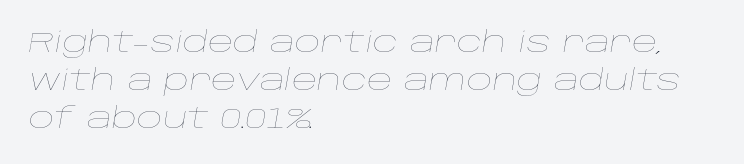
Q: Is the text bold? A: No.
Q: Is the text italic (slanted)? A: Yes, it leans right by about 10 degrees.
Q: Is the text underlined? A: No.
Q: How is the paragraph aligned? A: Left-aligned.
Q: Is the spacing between letters normal or unusually wide? A: Normal.
Q: Is the spacing between lines tight, normal or loose? A: Normal.
Q: Width (condensed, normal, or wide)? A: Wide.
Q: Stroke contrast? A: Low.
Q: x-height? A: Large.
Q: Monospaced? A: No.
